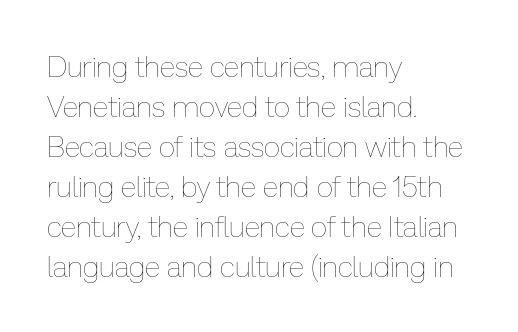
Q: Is the text bold? A: No.
Q: Is the text italic (slanted)? A: No, it is upright.
Q: Is the text underlined? A: No.
Q: How is the paragraph aligned? A: Left-aligned.
Q: Is the spacing between letters normal or unusually wide? A: Normal.
Q: Is the spacing between lines tight, normal or loose? A: Normal.
Q: Width (condensed, normal, or wide)? A: Normal.
Q: Stroke contrast? A: Low.
Q: x-height? A: Medium.
Q: Monospaced? A: No.
